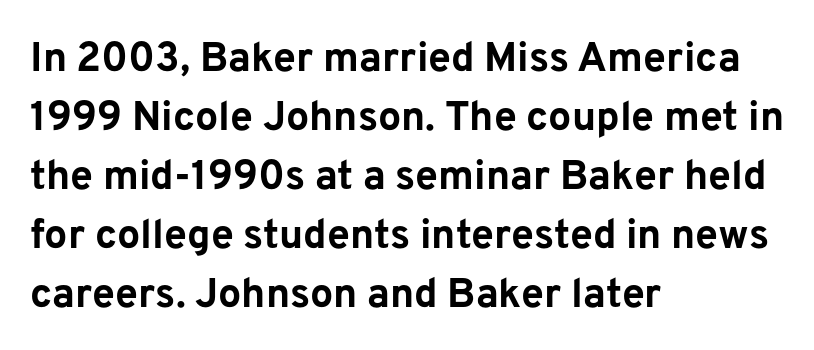
Q: Is the text bold? A: Yes.
Q: Is the text italic (slanted)? A: No, it is upright.
Q: Is the typeface a serif or a sans-serif typeface? A: Sans-serif.
Q: Is the text underlined? A: No.
Q: How is the paragraph aligned? A: Left-aligned.
Q: Is the spacing between letters normal or unusually wide? A: Normal.
Q: Is the spacing between lines tight, normal or loose? A: Normal.
Q: Width (condensed, normal, or wide)? A: Normal.
Q: Stroke contrast? A: Low.
Q: x-height? A: Medium.
Q: Monospaced? A: No.
